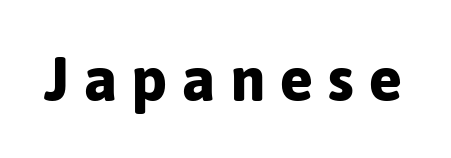
Q: Is the text bold? A: Yes.
Q: Is the text italic (slanted)? A: No, it is upright.
Q: Is the typeface a serif or a sans-serif typeface? A: Sans-serif.
Q: Is the text underlined? A: No.
Q: Is the spacing between letters normal or unusually wide? A: Unusually wide.
Q: Width (condensed, normal, or wide)? A: Normal.
Q: Stroke contrast? A: Low.
Q: x-height? A: Medium.
Q: Monospaced? A: No.
